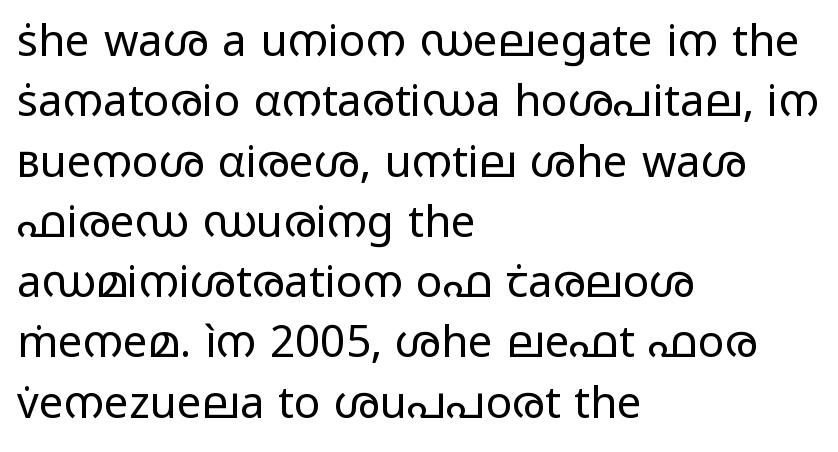
The image shows 44 px regular-weight, wide sans-serif type, upright; set left-aligned, normal line spacing (1.37x), normal letter spacing, not underlined; low stroke contrast and a medium x-height.
